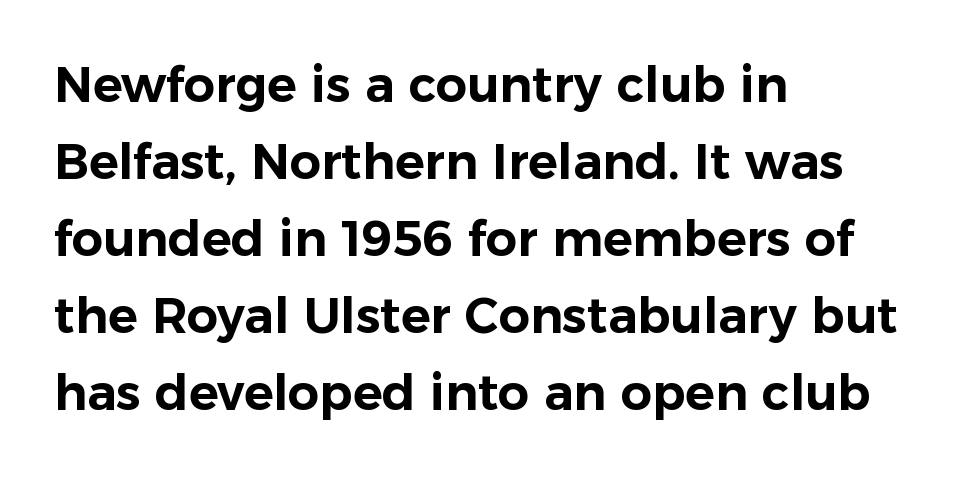
The image shows 49 px sans-serif type, upright; set left-aligned, normal line spacing (1.57x), normal letter spacing, not underlined; low stroke contrast and a medium x-height.
